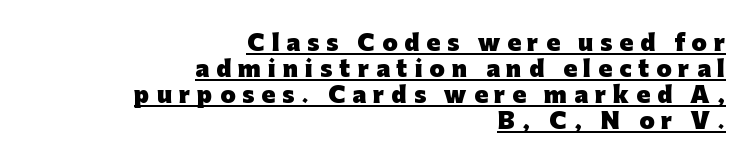
{"italic": "no", "bold": "yes", "underline": "yes", "align": "right", "line_spacing_ratio": 1.18, "letter_spacing": "wide", "letter_spacing_em": 0.32, "glyph_px": 22}
